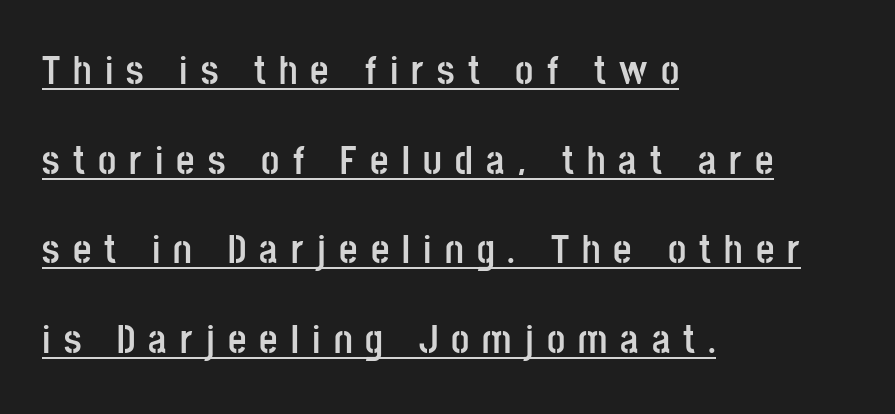
{"serif": "no", "italic": "no", "bold": "yes", "weight": "semibold", "width": "condensed", "stroke_contrast": "low", "x_height": "large", "monospaced": "no", "underline": "yes", "align": "left", "line_spacing": "loose", "line_spacing_ratio": 2.24, "letter_spacing": "wide", "letter_spacing_em": 0.33, "glyph_px": 40}
